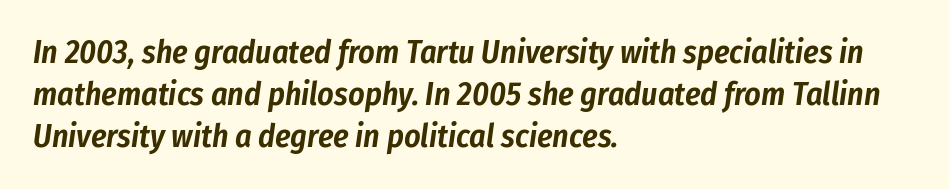
The face used here is rendered with its standard letterfit. These lines are rendered in a variable-pitch font. Horizontal alignment here is leftward, the default for most running prose. The axis of the letterforms is tilted away from vertical. The strip under each line holds only bare page. These lines sit exactly where default settings would place them.
